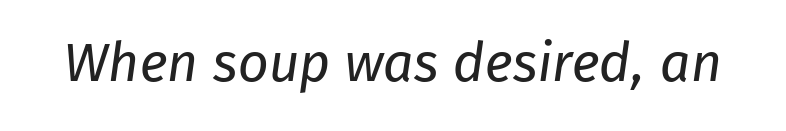
Letterform terminals end flat and unadorned throughout the passage. Is the letter spacing exaggerated? No — it looks like the ordinary default. Rule under the text: the space is simply empty. Looks like regular typesetting: each glyph gets only the width it needs. Heft: none added — not bold.
